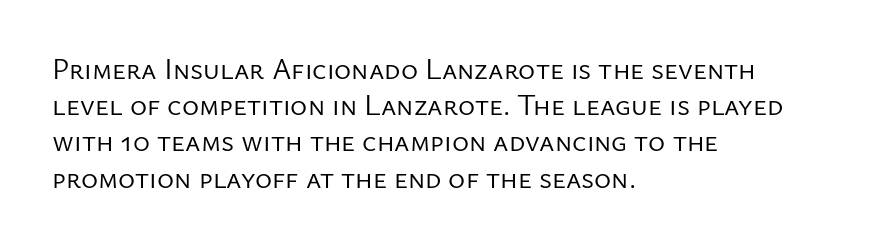
Q: Is the text bold? A: No.
Q: Is the text italic (slanted)? A: No, it is upright.
Q: Is the typeface a serif or a sans-serif typeface? A: Sans-serif.
Q: Is the text underlined? A: No.
Q: How is the paragraph aligned? A: Left-aligned.
Q: Is the spacing between letters normal or unusually wide? A: Normal.
Q: Is the spacing between lines tight, normal or loose? A: Normal.
Q: Width (condensed, normal, or wide)? A: Normal.
Q: Stroke contrast? A: Low.
Q: x-height? A: Medium.
Q: Monospaced? A: No.
